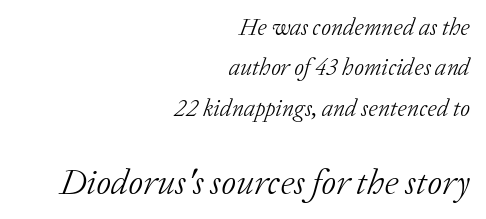
Is the lower block the larger one? Yes — the lower block carries the bigger type. Spacing between characters is what you'd get straight out of the box. Decoration check: the copy has no underline. There's an unmistakable incline to the writing here. Is there much room between lines? A standard amount, neither cramped nor airy.
